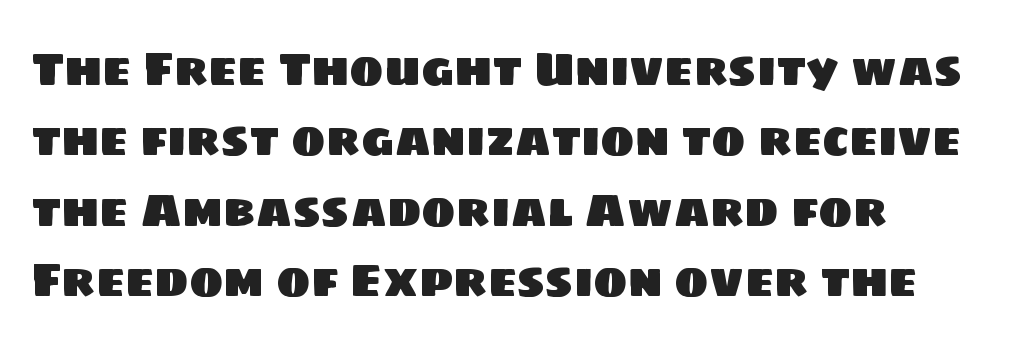
Check where the strokes stop: nothing finishes them off — pure sans. The letters advance in unequal steps, a hallmark of proportional type. Standard letterfit; no display-style spreading of the glyphs. How would I describe the line gaps? Plain and ordinary. Compared with a centered layout, this one pins lines to the left instead. Descender tails drop into unmarked territory.
